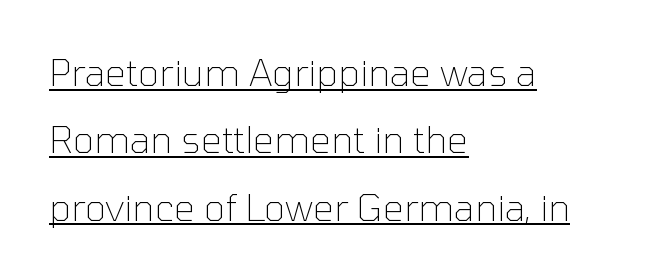
{"serif": "no", "italic": "no", "bold": "no", "weight": "thin", "width": "normal", "stroke_contrast": "low", "x_height": "medium", "monospaced": "no", "underline": "yes", "align": "left", "line_spacing_ratio": 1.82, "letter_spacing": "normal", "letter_spacing_em": 0.0, "glyph_px": 37}
